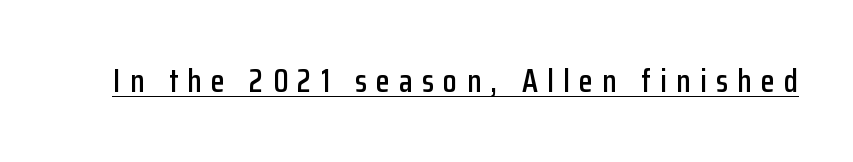
The image shows 32 px condensed sans-serif type, upright; set unusually wide letter spacing (+0.29 em), underlined; low stroke contrast and a medium x-height.
